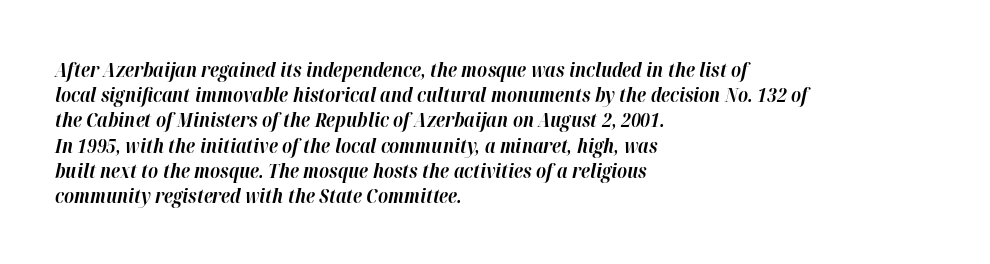
The image shows 20 px bold type, italic (leaning right); set left-aligned, normal line spacing (1.26x), normal letter spacing, not underlined.
